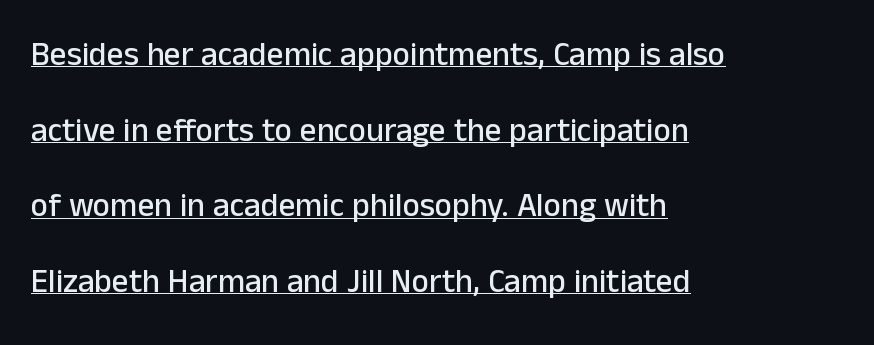
The image shows 33 px sans-serif type, upright; set left-aligned, loose line spacing (2.29x), normal letter spacing, underlined; low stroke contrast and a medium x-height.
